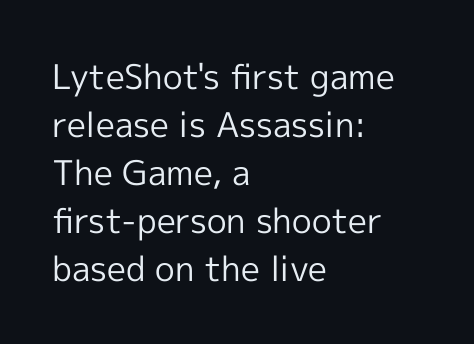
This sample uses an upright cut, with every glyph sitting square on the baseline. The rendering shows plain stroke endings on the letterforms — a sans-serif design. In terms of leading, this rendering sits right in the middle. Between one letter and the next there's only the usual sliver of space.
